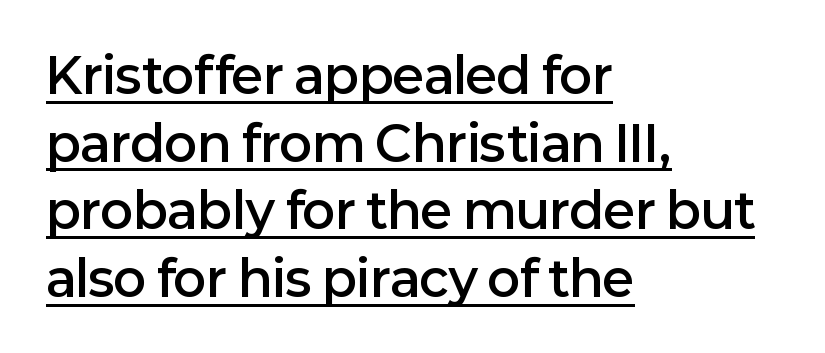
{"serif": "no", "italic": "no", "bold": "semi", "weight": "semibold", "width": "normal", "stroke_contrast": "low", "x_height": "medium", "monospaced": "no", "underline": "yes", "align": "left", "line_spacing": "normal", "line_spacing_ratio": 1.38, "letter_spacing": "normal", "letter_spacing_em": 0.0, "glyph_px": 49}
